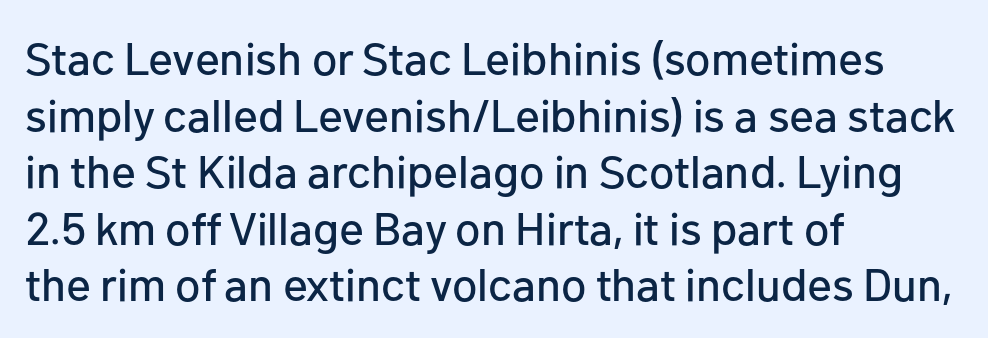
{"serif": "no", "italic": "no", "width": "normal", "stroke_contrast": "low", "x_height": "medium", "monospaced": "no", "underline": "no", "align": "left", "line_spacing_ratio": 1.23, "letter_spacing": "normal", "letter_spacing_em": 0.0, "glyph_px": 46}
